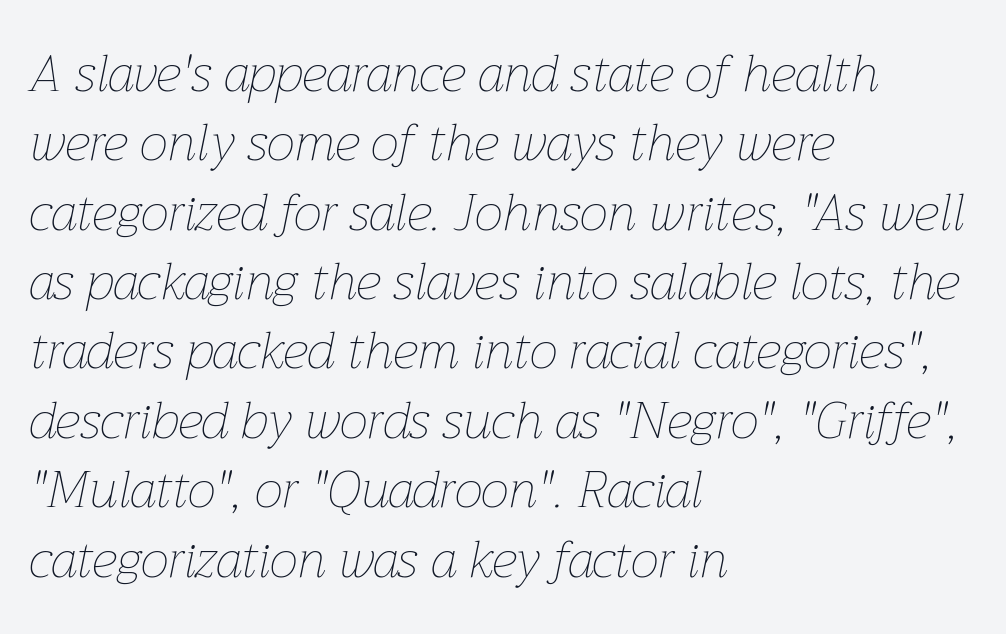
The image shows 51 px thin type, italic (leaning right); set left-aligned, normal line spacing (1.36x), normal letter spacing, not underlined; low stroke contrast and a medium x-height.
